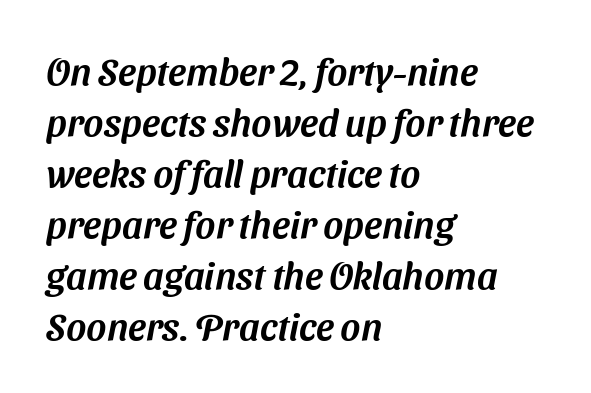
{"serif": "no", "width": "normal", "stroke_contrast": "medium", "x_height": "medium", "monospaced": "no", "underline": "no", "align": "left", "line_spacing": "normal", "line_spacing_ratio": 1.34, "letter_spacing": "normal", "letter_spacing_em": 0.0, "glyph_px": 38}
